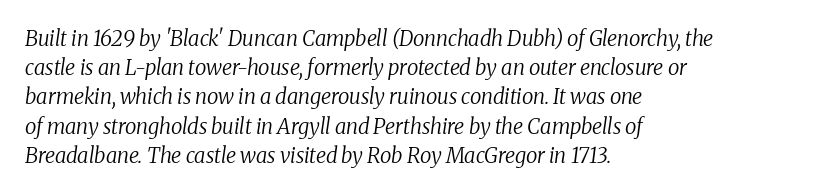
Q: Is the text bold? A: No.
Q: Is the text italic (slanted)? A: Yes, it leans right by about 8 degrees.
Q: Is the text underlined? A: No.
Q: How is the paragraph aligned? A: Left-aligned.
Q: Is the spacing between letters normal or unusually wide? A: Normal.
Q: Is the spacing between lines tight, normal or loose? A: Normal.
